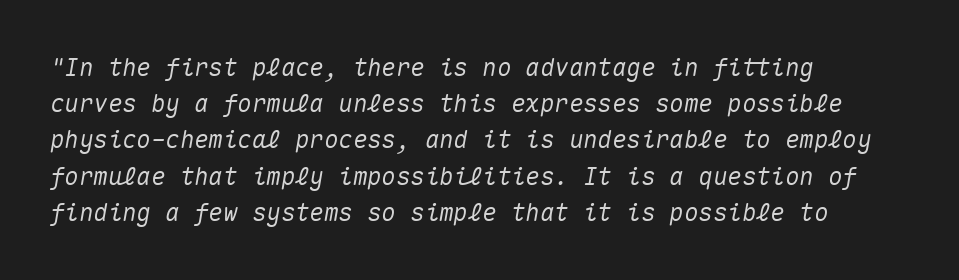
Q: Is the text italic (slanted)? A: Yes, it leans right by about 10 degrees.
Q: Is the text underlined? A: No.
Q: How is the paragraph aligned? A: Left-aligned.
Q: Is the spacing between letters normal or unusually wide? A: Normal.
Q: Is the spacing between lines tight, normal or loose? A: Normal.
